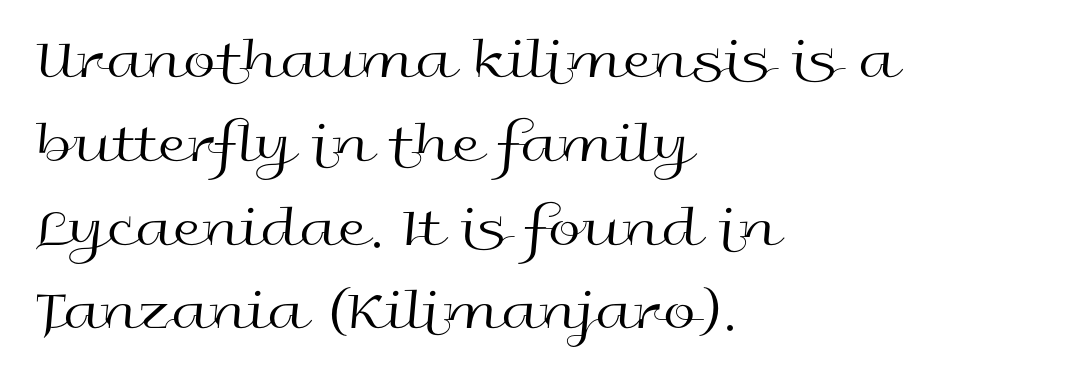
Q: Is the text bold? A: No.
Q: Is the text italic (slanted)? A: No, it is upright.
Q: Is the typeface a serif or a sans-serif typeface? A: Sans-serif.
Q: Is the text underlined? A: No.
Q: How is the paragraph aligned? A: Left-aligned.
Q: Is the spacing between letters normal or unusually wide? A: Normal.
Q: Is the spacing between lines tight, normal or loose? A: Normal.
Q: Width (condensed, normal, or wide)? A: Wide.
Q: x-height? A: Medium.
Q: Monospaced? A: No.
